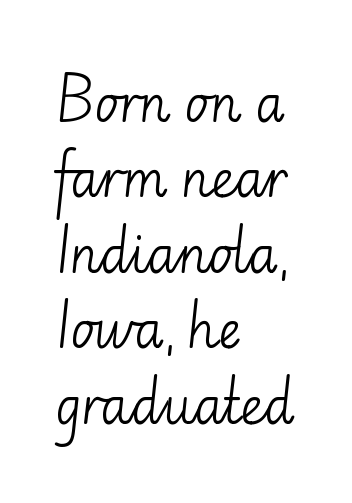
Normally led — the rows are evenly, conventionally spaced. Check under the words: just untouched page. One-word summary of the alignment: left. Nothing unusual about the tracking: characters are spaced as the font intends. Spacing verdict: proportional, widths tailored to each character.
